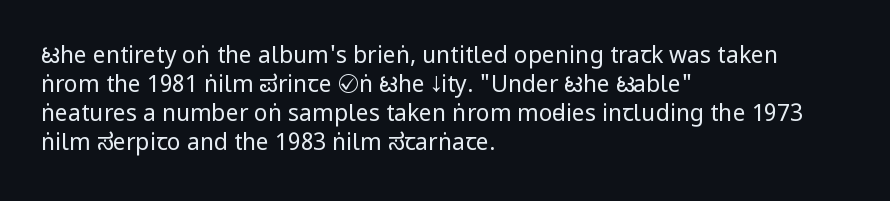
The image shows 23 px text type, upright; set left-aligned, normal line spacing (1.26x), normal letter spacing, not underlined.
